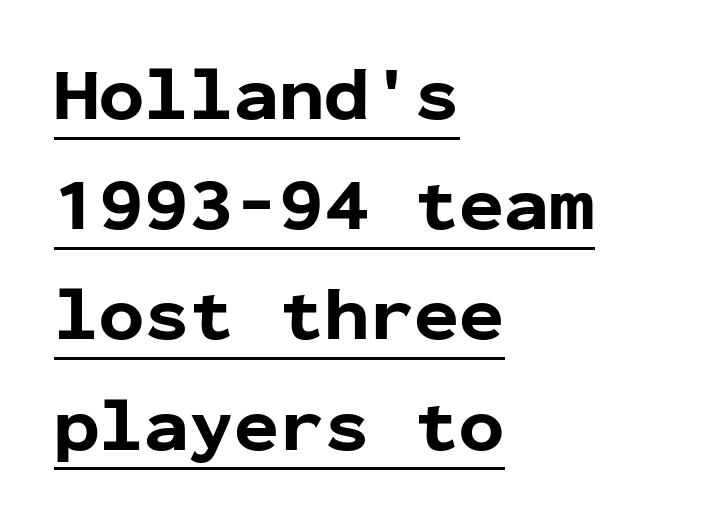
Q: Is the text bold? A: Yes.
Q: Is the text italic (slanted)? A: No, it is upright.
Q: Is the typeface a serif or a sans-serif typeface? A: Sans-serif.
Q: Is the text underlined? A: Yes.
Q: How is the paragraph aligned? A: Left-aligned.
Q: Is the spacing between letters normal or unusually wide? A: Normal.
Q: Is the spacing between lines tight, normal or loose? A: Normal.
Q: Width (condensed, normal, or wide)? A: Normal.
Q: Stroke contrast? A: Low.
Q: x-height? A: Medium.
Q: Monospaced? A: Yes.
